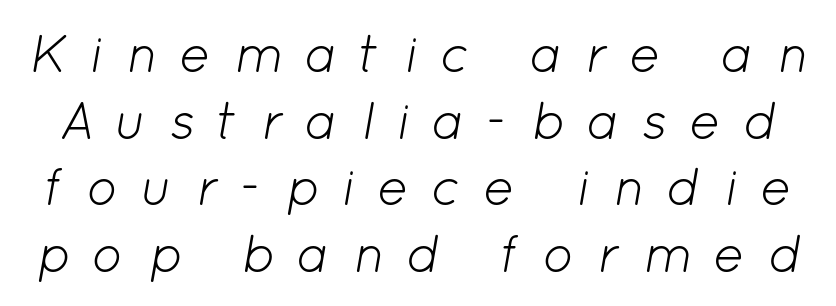
Q: Is the text bold? A: No.
Q: Is the text italic (slanted)? A: Yes, it leans right by about 12 degrees.
Q: Is the text underlined? A: No.
Q: Is the spacing between letters normal or unusually wide? A: Unusually wide.
Q: Is the spacing between lines tight, normal or loose? A: Normal.
Q: Width (condensed, normal, or wide)? A: Normal.
Q: Stroke contrast? A: Low.
Q: x-height? A: Medium.
Q: Monospaced? A: No.
